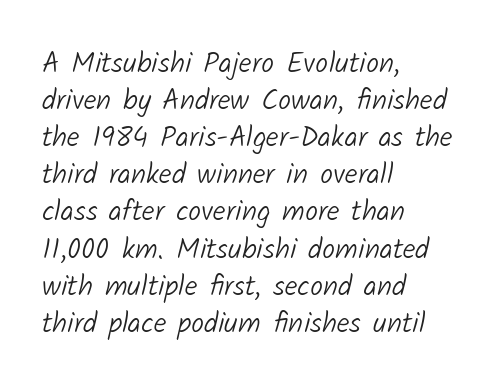
The image shows 29 px light sans-serif type; set left-aligned, normal line spacing (1.28x), normal letter spacing, not underlined; low stroke contrast and a medium x-height.
